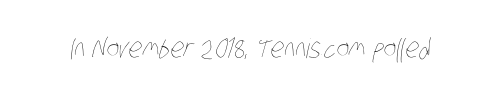
The line texture is even and compact thanks to regular tracking. Glance below the letters and you will spot only blank space. Heft: none added — not bold.
